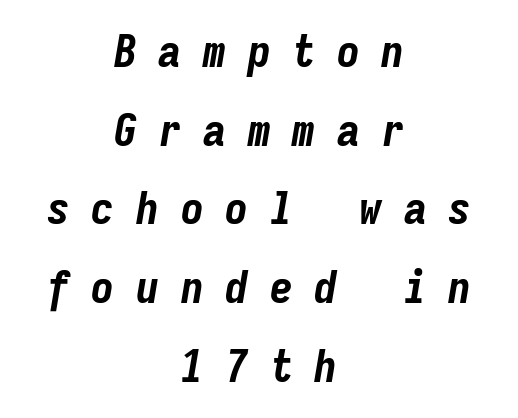
Q: Is the text bold? A: Yes.
Q: Is the text italic (slanted)? A: Yes, it leans right by about 9 degrees.
Q: Is the text underlined? A: No.
Q: How is the paragraph aligned? A: Centered.
Q: Is the spacing between letters normal or unusually wide? A: Unusually wide.
Q: Width (condensed, normal, or wide)? A: Condensed.
Q: Stroke contrast? A: Low.
Q: x-height? A: Medium.
Q: Monospaced? A: Yes.
